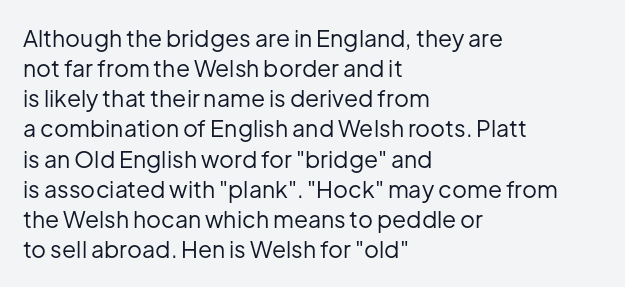
Teacher's note: observe the even left margin — that is flush-left alignment. Does extra space separate the letters? No, they use regular spacing. In terms of posture, this sample is upright. The glyphs are unaccompanied by any horizontal stroke below them. The lines sit at an ordinary, default distance from one another.
